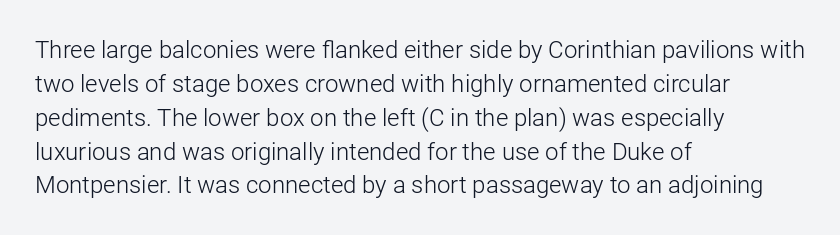
Q: Is the text bold? A: No.
Q: Is the text italic (slanted)? A: No, it is upright.
Q: Is the text underlined? A: No.
Q: How is the paragraph aligned? A: Left-aligned.
Q: Is the spacing between letters normal or unusually wide? A: Normal.
Q: Is the spacing between lines tight, normal or loose? A: Normal.
